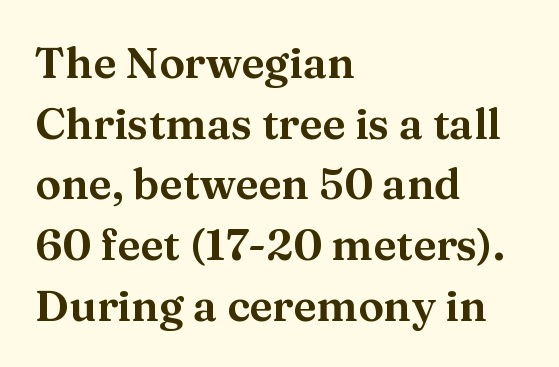
Upright lettering throughout. The letters advance in unequal steps, a hallmark of proportional type. Nobody drew a line under any word here. How would I describe the line gaps? Plain and ordinary. The rendering keeps characters at their native spacing. This sample is left-justified, so line endings fall wherever the words run out.
